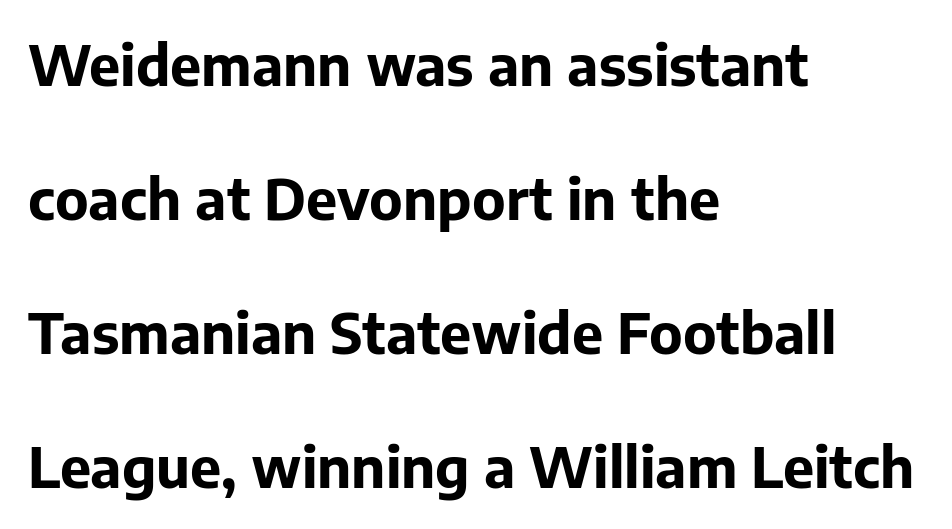
The image shows 56 px bold sans-serif type, upright; set left-aligned, loose line spacing (2.39x), normal letter spacing, not underlined; low stroke contrast and a medium x-height.
